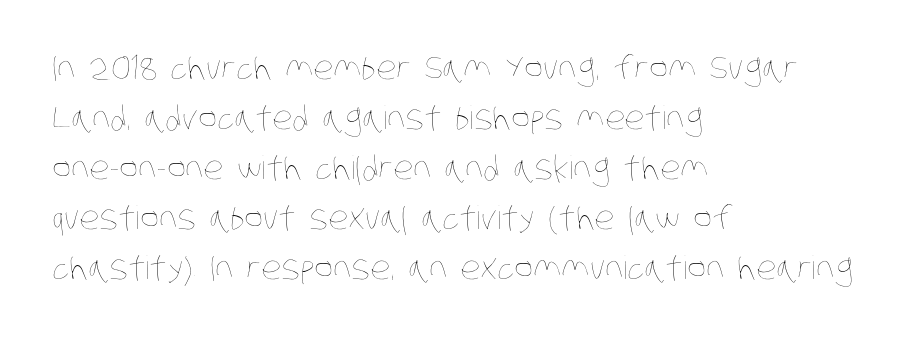
The image shows 32 px thin, condensed type; set left-aligned, normal line spacing (1.56x), normal letter spacing, not underlined; low stroke contrast and a large x-height.
